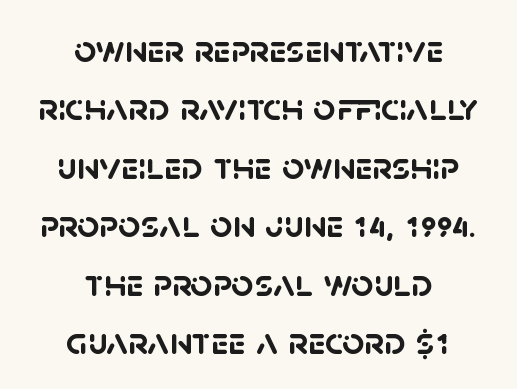
The block of text has a typical density, with ordinary space between rows. Words float on clear page, feet unadorned. You can tell from the bare stems that sans-serif type was used. You could not count columns in this text — the font is proportionally spaced. The lines in this sample share a center point and differ in where they start and stop.
